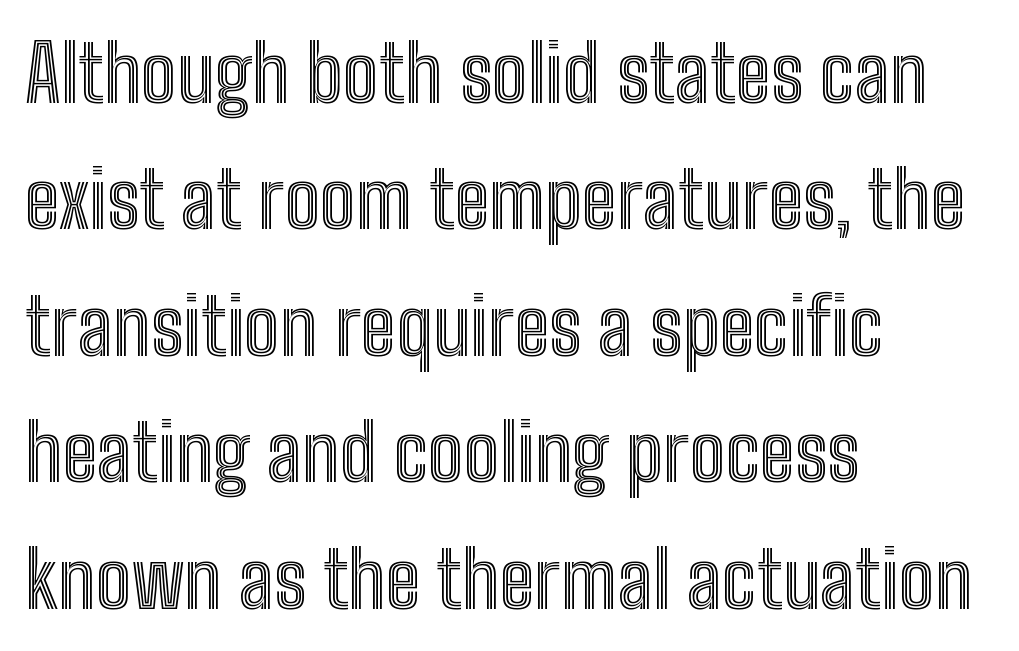
The rendering uses natural spacing where letterforms have individual widths. Teacher's note: observe the even left margin — that is flush-left alignment. Does the leading feel generous? No, just average. When letters stand straight like this, we call the style roman or upright. The type is set solid horizontally, with unmodified tracking.
